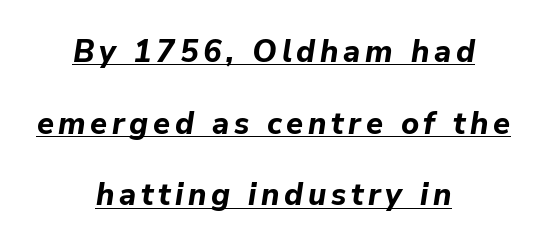
Q: Is the text bold? A: Yes.
Q: Is the text italic (slanted)? A: Yes, it leans right by about 9 degrees.
Q: Is the text underlined? A: Yes.
Q: How is the paragraph aligned? A: Centered.
Q: Is the spacing between lines tight, normal or loose? A: Loose.
Q: Width (condensed, normal, or wide)? A: Normal.
Q: Stroke contrast? A: Low.
Q: x-height? A: Medium.
Q: Monospaced? A: No.
